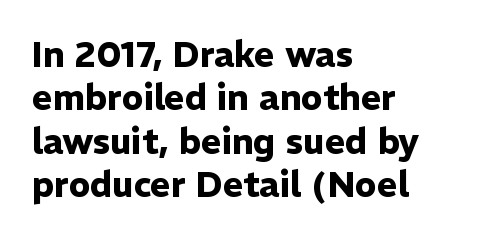
Q: Is the text bold? A: Yes.
Q: Is the text italic (slanted)? A: No, it is upright.
Q: Is the typeface a serif or a sans-serif typeface? A: Sans-serif.
Q: Is the text underlined? A: No.
Q: How is the paragraph aligned? A: Left-aligned.
Q: Is the spacing between letters normal or unusually wide? A: Normal.
Q: Width (condensed, normal, or wide)? A: Normal.
Q: Stroke contrast? A: Low.
Q: x-height? A: Medium.
Q: Monospaced? A: No.
